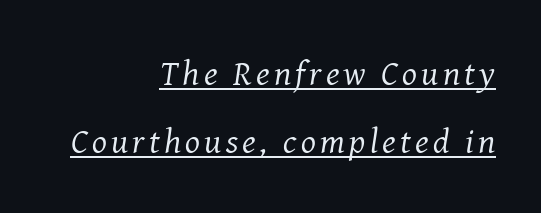
The image shows 35 px regular-weight serif type, italic (leaning right); set right-aligned, loose line spacing (1.95x), underlined; medium stroke contrast and a medium x-height.
